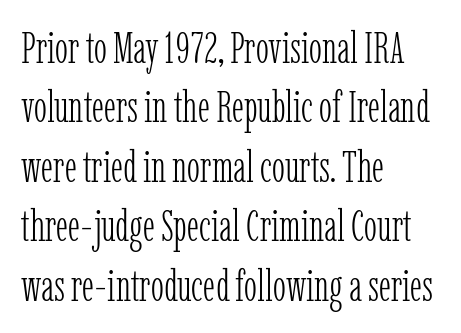
Q: Is the text bold? A: No.
Q: Is the text italic (slanted)? A: No, it is upright.
Q: Is the typeface a serif or a sans-serif typeface? A: Serif.
Q: Is the text underlined? A: No.
Q: How is the paragraph aligned? A: Left-aligned.
Q: Is the spacing between letters normal or unusually wide? A: Normal.
Q: Is the spacing between lines tight, normal or loose? A: Normal.
Q: Width (condensed, normal, or wide)? A: Condensed.
Q: Stroke contrast? A: Low.
Q: x-height? A: Medium.
Q: Monospaced? A: No.
